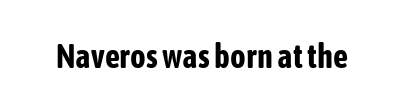
Characters remain perfectly vertical along every line. These words are printed bold, with thick strokes throughout. Nope, no serifs anywhere on these letters. The rendering uses natural spacing where letterforms have individual widths.
